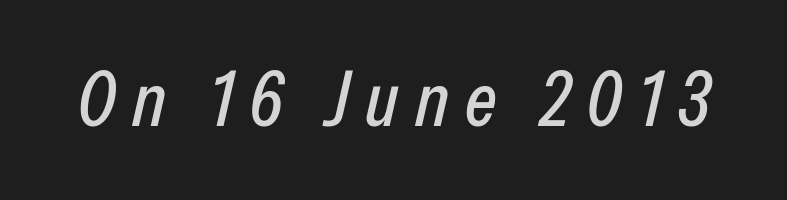
The image shows 76 px condensed type, italic (leaning right); set unusually wide letter spacing (+0.21 em), not underlined; low stroke contrast and a medium x-height.
